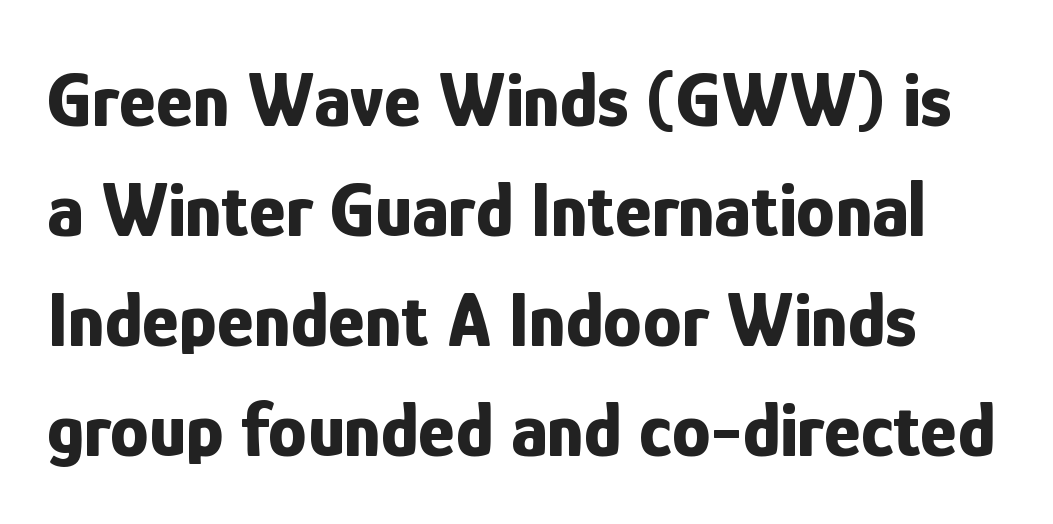
{"serif": "no", "italic": "no", "bold": "yes", "weight": "bold", "width": "condensed", "stroke_contrast": "low", "x_height": "medium", "monospaced": "no", "underline": "no", "line_spacing": "normal", "line_spacing_ratio": 1.41, "letter_spacing": "normal", "letter_spacing_em": 0.0, "glyph_px": 78}
